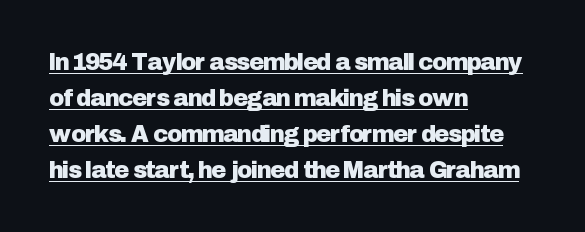
{"italic": "no", "underline": "yes", "align": "left", "line_spacing": "normal", "line_spacing_ratio": 1.56, "letter_spacing": "normal", "letter_spacing_em": 0.0, "glyph_px": 23}
